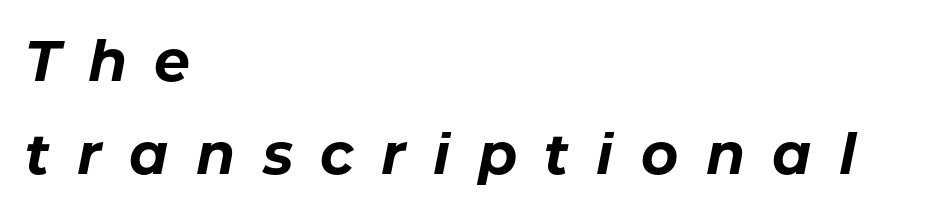
The glyphs look as if they've been sheared to an angle. Think of a printed novel: that variable character pitch is what you see here. Is the letter spacing exaggerated? Yes — the characters are pushed far apart. Words float on clear page, feet unadorned. Line starts are locked; line ends wander. Leading matches the norm, producing a regular column.
